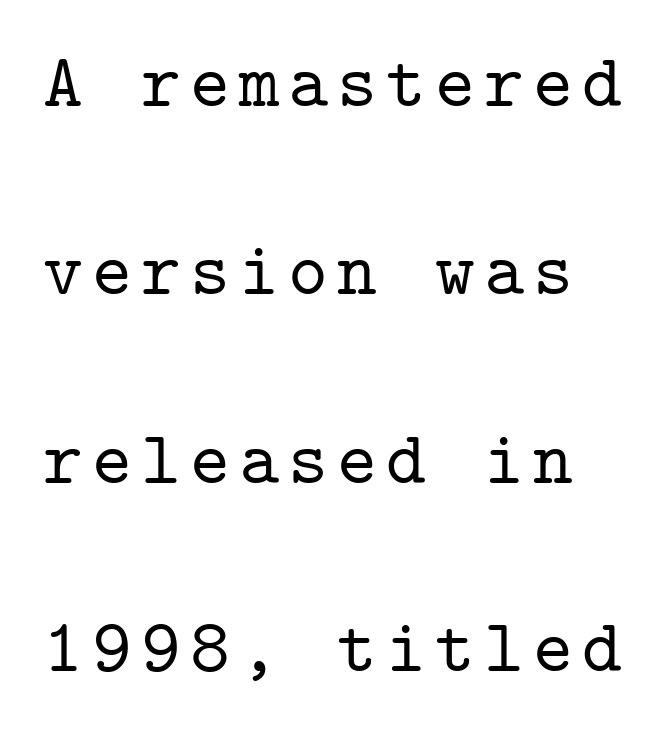
Q: Is the text italic (slanted)? A: No, it is upright.
Q: Is the typeface a serif or a sans-serif typeface? A: Serif.
Q: Is the text underlined? A: No.
Q: Is the spacing between lines tight, normal or loose? A: Loose.
Q: Width (condensed, normal, or wide)? A: Normal.
Q: Stroke contrast? A: Low.
Q: x-height? A: Medium.
Q: Monospaced? A: Yes.
